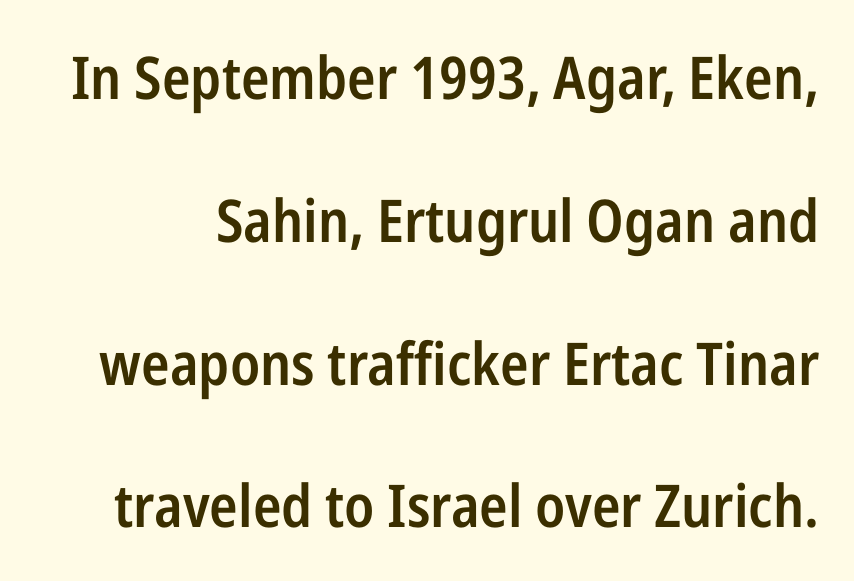
{"serif": "no", "italic": "no", "bold": "semi", "weight": "semibold", "width": "condensed", "stroke_contrast": "low", "x_height": "medium", "monospaced": "no", "underline": "no", "line_spacing": "loose", "line_spacing_ratio": 2.42, "letter_spacing": "normal", "letter_spacing_em": 0.0, "glyph_px": 59}
